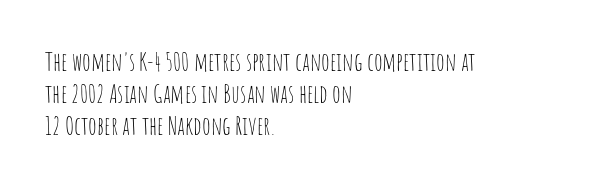
{"italic": "no", "bold": "no", "underline": "no", "align": "left", "line_spacing": "normal", "line_spacing_ratio": 1.28, "letter_spacing": "normal", "letter_spacing_em": 0.0, "glyph_px": 25}
